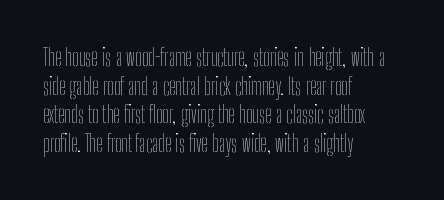
Q: Is the text bold? A: No.
Q: Is the text italic (slanted)? A: No, it is upright.
Q: Is the text underlined? A: No.
Q: How is the paragraph aligned? A: Left-aligned.
Q: Is the spacing between letters normal or unusually wide? A: Normal.
